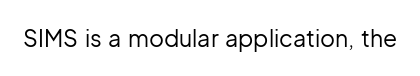
The type is set solid horizontally, with unmodified tracking. Words float on clear page, feet unadorned. A quiet, ordinary-to-light weight characterises the typeface. The type sits square on the baseline with zero lean.
